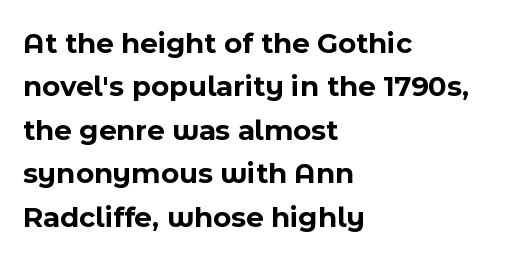
How are the letters spaced? Ordinarily, with no added tracking. Proportional: the letters do not fall into vertical columns. Grotesque or geometric, the face here clearly has no serifs. The vertical gap from one line to the next is medium. The string is rendered with underlining switched off.
